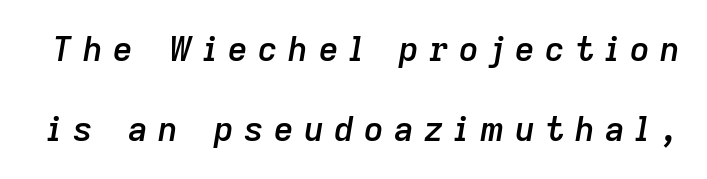
{"italic": "yes", "lean": "right", "slant_degrees": 9, "bold": "semi", "weight": "semibold", "width": "normal", "stroke_contrast": "low", "x_height": "medium", "monospaced": "no", "underline": "no", "line_spacing": "loose", "line_spacing_ratio": 2.36, "letter_spacing": "wide", "letter_spacing_em": 0.31, "glyph_px": 34}
